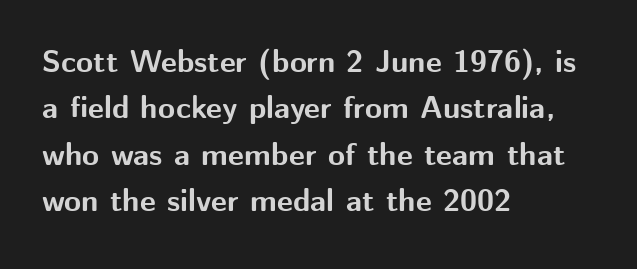
{"serif": "no", "italic": "no", "bold": "yes", "weight": "bold", "width": "normal", "stroke_contrast": "medium", "x_height": "medium", "monospaced": "no", "underline": "no", "align": "left", "line_spacing": "normal", "line_spacing_ratio": 1.5, "letter_spacing": "normal", "letter_spacing_em": 0.0, "glyph_px": 31}
